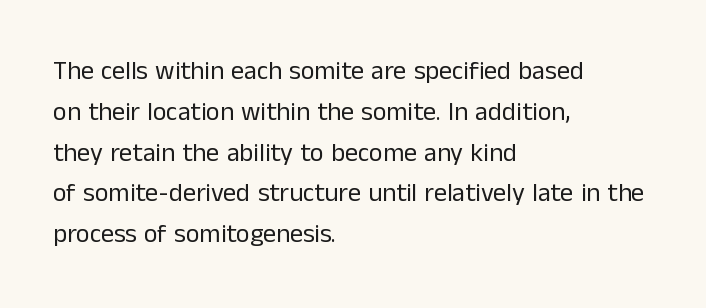
{"italic": "no", "bold": "no", "underline": "no", "align": "left", "line_spacing": "normal", "line_spacing_ratio": 1.57, "letter_spacing": "normal", "letter_spacing_em": 0.0, "glyph_px": 26}
